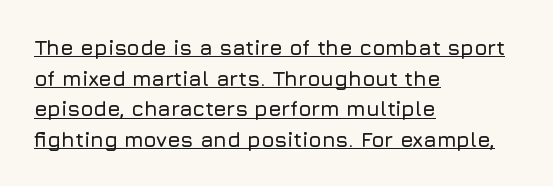
Leading: standard. The typesetter has applied underlining to the passage shown. Short and long lines alike share a common starting point at left. The axis of the letterforms is exactly vertical.
